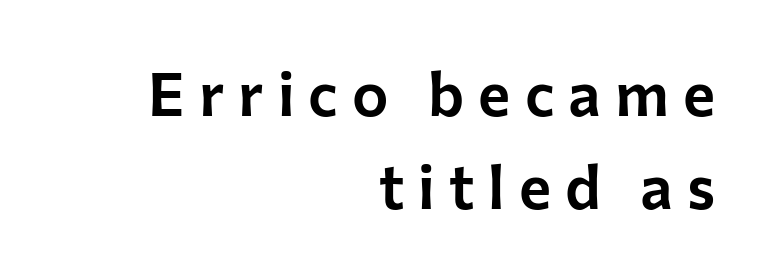
Is the block centered? No — it sits flush against the right margin. The designer went with a sans here, leaving each stem footless. Unmarked baselines from the first word to the last. Note the varied advance widths — an 'i' is clearly narrower than an 'm'. The lines sit at an ordinary, default distance from one another.
